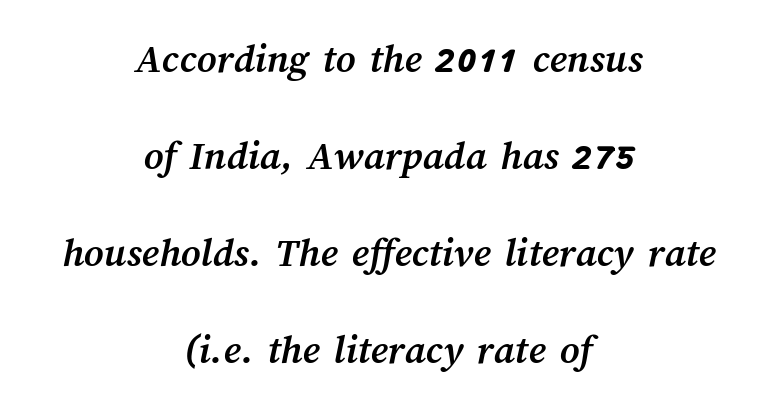
Q: Is the text bold? A: Yes.
Q: Is the text underlined? A: No.
Q: How is the paragraph aligned? A: Centered.
Q: Is the spacing between letters normal or unusually wide? A: Normal.
Q: Is the spacing between lines tight, normal or loose? A: Loose.
Q: Width (condensed, normal, or wide)? A: Normal.
Q: Stroke contrast? A: Medium.
Q: x-height? A: Medium.
Q: Monospaced? A: No.
